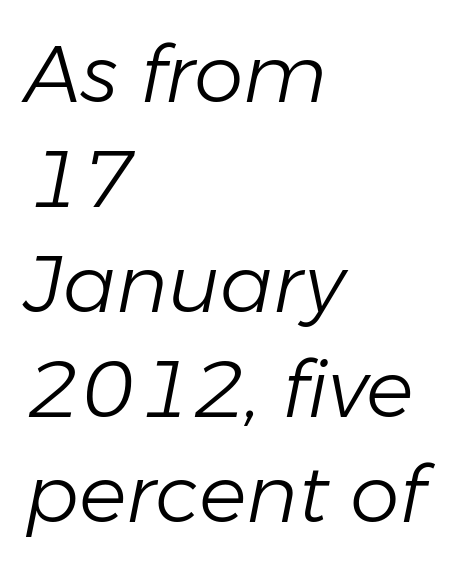
Q: Is the text bold? A: No.
Q: Is the text italic (slanted)? A: Yes, it leans right by about 11 degrees.
Q: Is the text underlined? A: No.
Q: How is the paragraph aligned? A: Left-aligned.
Q: Is the spacing between letters normal or unusually wide? A: Normal.
Q: Is the spacing between lines tight, normal or loose? A: Normal.
Q: Width (condensed, normal, or wide)? A: Normal.
Q: Stroke contrast? A: Low.
Q: x-height? A: Medium.
Q: Monospaced? A: No.
